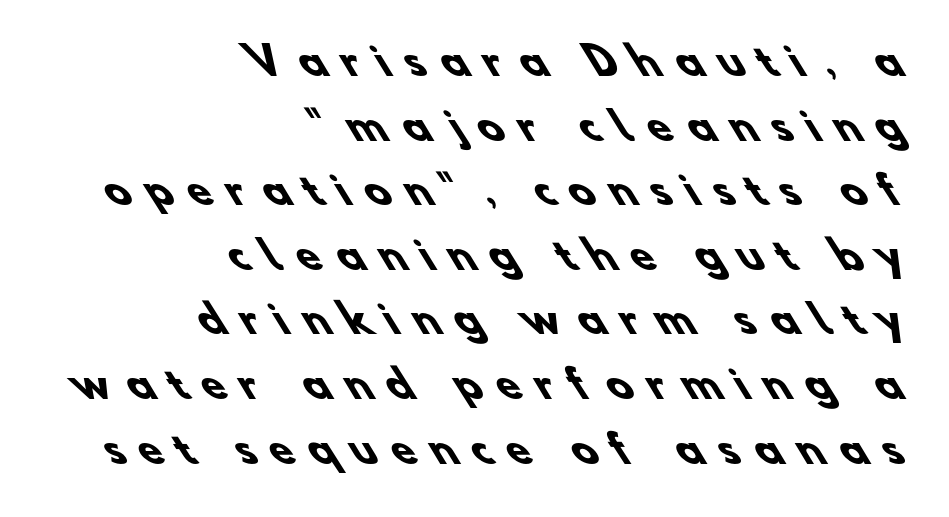
{"serif": "no", "bold": "yes", "weight": "heavy", "width": "normal", "stroke_contrast": "low", "x_height": "small", "monospaced": "no", "underline": "no", "align": "right", "line_spacing": "normal", "line_spacing_ratio": 1.7, "letter_spacing": "wide", "letter_spacing_em": 0.42, "glyph_px": 38}
